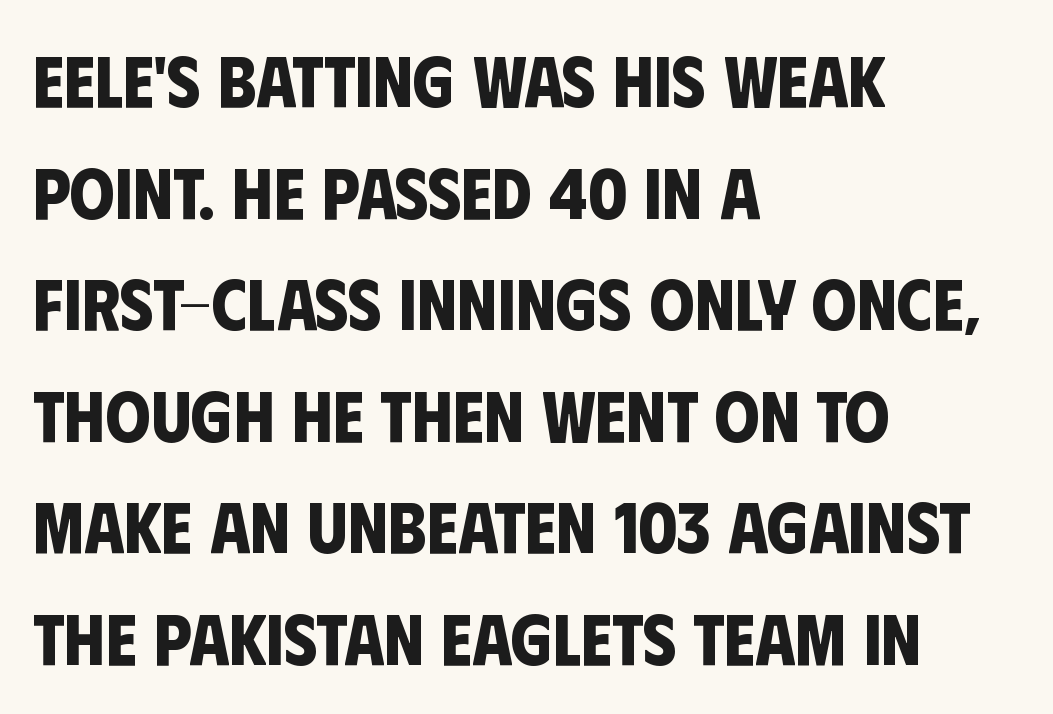
{"serif": "no", "bold": "yes", "weight": "bold", "width": "condensed", "stroke_contrast": "low", "x_height": "large", "monospaced": "no", "underline": "no", "align": "left", "line_spacing": "normal", "line_spacing_ratio": 1.55, "letter_spacing": "normal", "letter_spacing_em": 0.0, "glyph_px": 72}
